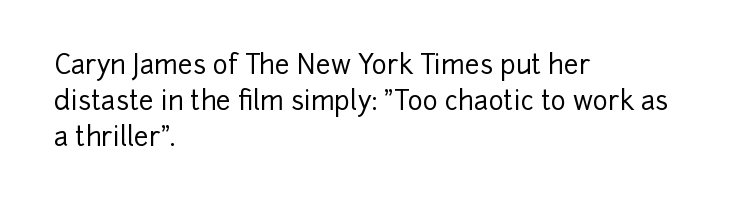
Q: Is the text italic (slanted)? A: No, it is upright.
Q: Is the text underlined? A: No.
Q: How is the paragraph aligned? A: Left-aligned.
Q: Is the spacing between letters normal or unusually wide? A: Normal.
Q: Is the spacing between lines tight, normal or loose? A: Normal.
